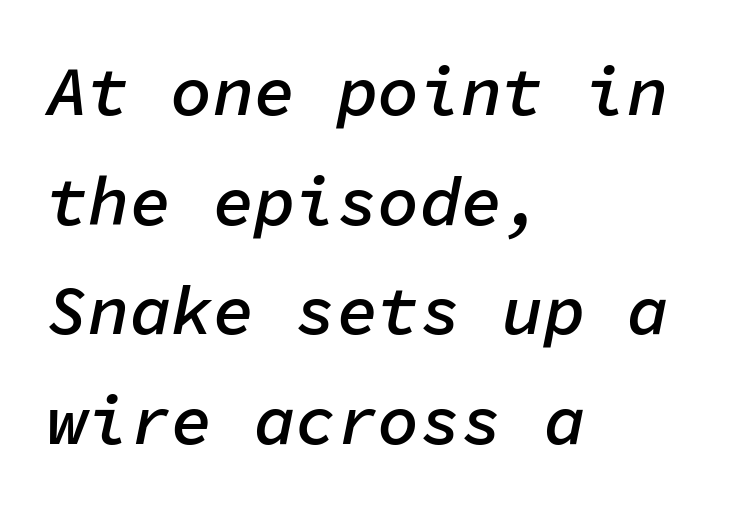
The image shows 69 px semibold type, italic (leaning right), monospaced; set left-aligned, normal line spacing (1.59x), normal letter spacing, not underlined; low stroke contrast and a medium x-height.
